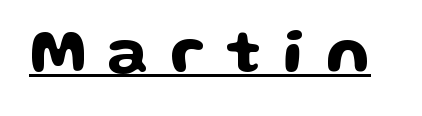
Q: Is the text italic (slanted)? A: No, it is upright.
Q: Is the typeface a serif or a sans-serif typeface? A: Sans-serif.
Q: Is the text underlined? A: Yes.
Q: Is the spacing between letters normal or unusually wide? A: Unusually wide.
Q: Width (condensed, normal, or wide)? A: Wide.
Q: Stroke contrast? A: Low.
Q: x-height? A: Medium.
Q: Monospaced? A: No.
